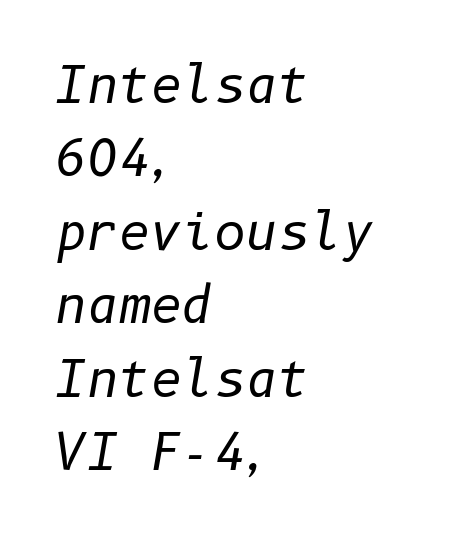
Q: Is the text bold? A: No.
Q: Is the text italic (slanted)? A: Yes, it leans right by about 10 degrees.
Q: Is the text underlined? A: No.
Q: How is the paragraph aligned? A: Left-aligned.
Q: Is the spacing between letters normal or unusually wide? A: Normal.
Q: Is the spacing between lines tight, normal or loose? A: Normal.
Q: Width (condensed, normal, or wide)? A: Normal.
Q: Stroke contrast? A: Low.
Q: x-height? A: Medium.
